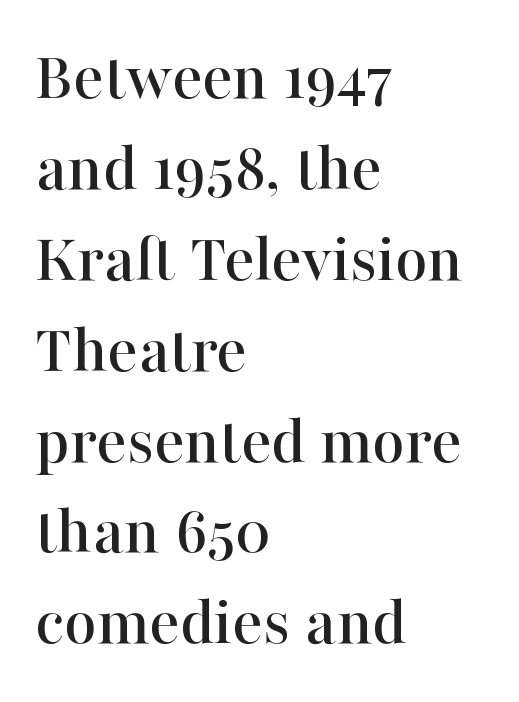
This sample is left-justified, so line endings fall wherever the words run out. Typographically, this falls in the serif category. Bare-footed words on every line. Is there any slant? The stems are plumb. The rendering uses natural spacing where letterforms have individual widths. The space between consecutive lines is moderate.
